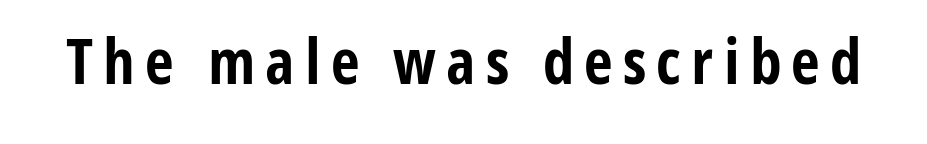
Q: Is the text bold? A: Yes.
Q: Is the text italic (slanted)? A: No, it is upright.
Q: Is the typeface a serif or a sans-serif typeface? A: Sans-serif.
Q: Is the text underlined? A: No.
Q: Width (condensed, normal, or wide)? A: Condensed.
Q: Stroke contrast? A: Low.
Q: x-height? A: Medium.
Q: Monospaced? A: No.
